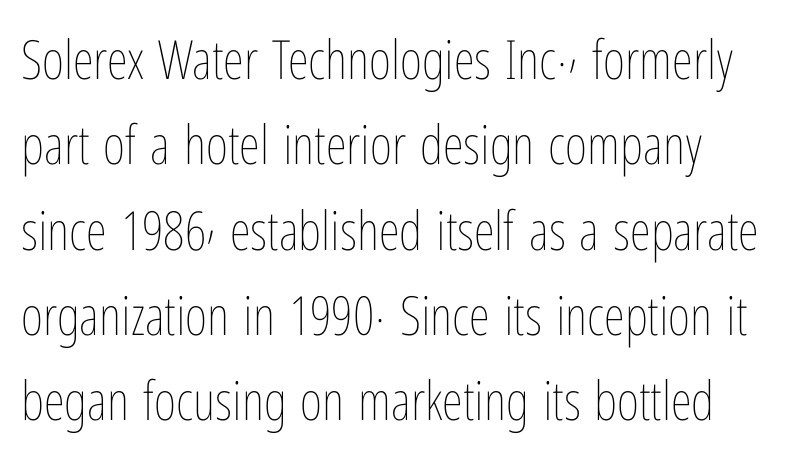
{"italic": "no", "bold": "no", "weight": "thin", "width": "condensed", "stroke_contrast": "low", "x_height": "medium", "monospaced": "no", "underline": "no", "line_spacing": "normal", "line_spacing_ratio": 1.58, "letter_spacing": "normal", "letter_spacing_em": 0.0, "glyph_px": 54}
